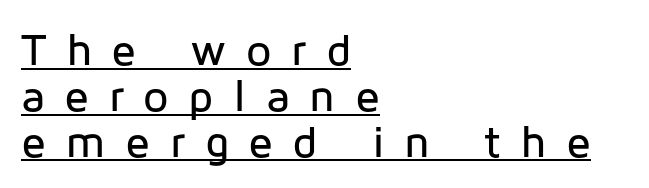
The image shows 45 px sans-serif type, upright; set left-aligned, tight line spacing (1.02x), unusually wide letter spacing (+0.43 em), underlined; low stroke contrast and a medium x-height.
